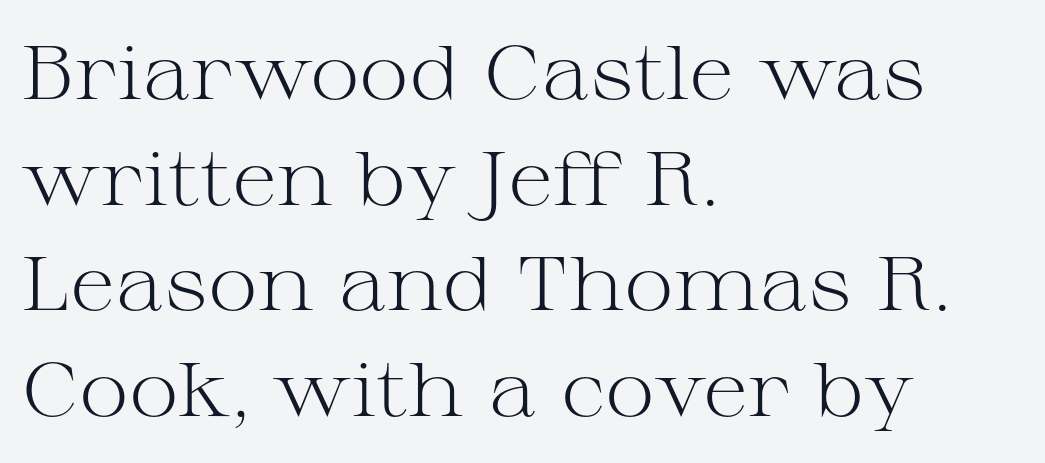
Compared with a typical body face, this is equally light or lighter still. Just letters on the line, the space beneath them empty. Each line starts at the same left margin while the right side varies. These lines were composed using upright roman letters. Each letter keeps its own natural width here, so spacing adapts to shape. The glyphs in this specimen are seriffed.
